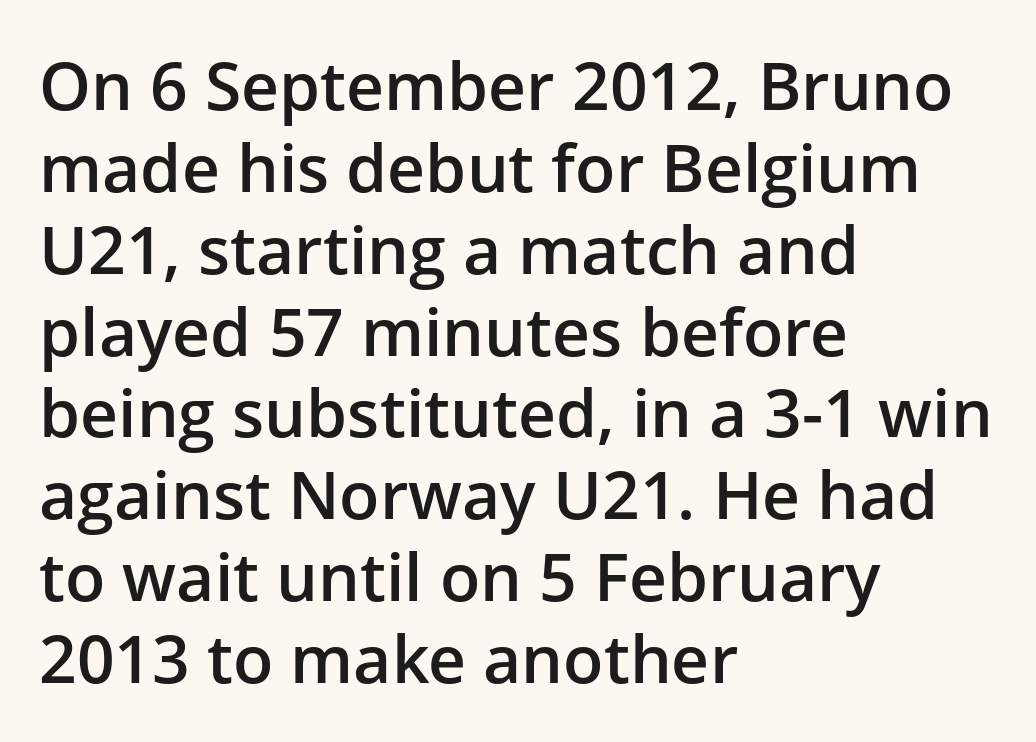
{"serif": "no", "italic": "no", "bold": "semi", "weight": "semibold", "width": "normal", "stroke_contrast": "low", "x_height": "medium", "monospaced": "no", "underline": "no", "align": "left", "line_spacing_ratio": 1.24, "letter_spacing": "normal", "letter_spacing_em": 0.0, "glyph_px": 66}
